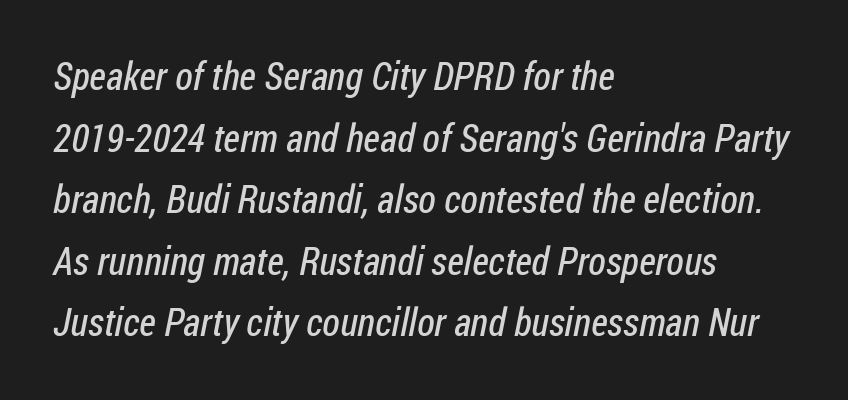
{"serif": "no", "bold": "no", "weight": "regular", "width": "condensed", "stroke_contrast": "low", "x_height": "medium", "monospaced": "no", "underline": "no", "align": "left", "line_spacing": "normal", "line_spacing_ratio": 1.58, "letter_spacing": "normal", "letter_spacing_em": 0.0, "glyph_px": 39}
